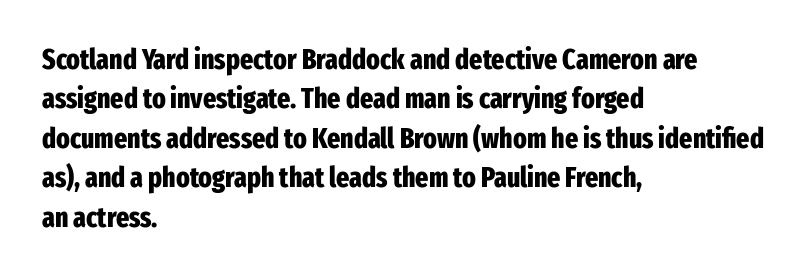
Q: Is the text bold? A: Yes.
Q: Is the text italic (slanted)? A: No, it is upright.
Q: Is the typeface a serif or a sans-serif typeface? A: Sans-serif.
Q: Is the text underlined? A: No.
Q: How is the paragraph aligned? A: Left-aligned.
Q: Is the spacing between letters normal or unusually wide? A: Normal.
Q: Is the spacing between lines tight, normal or loose? A: Normal.
Q: Width (condensed, normal, or wide)? A: Condensed.
Q: Stroke contrast? A: Low.
Q: x-height? A: Medium.
Q: Monospaced? A: No.
